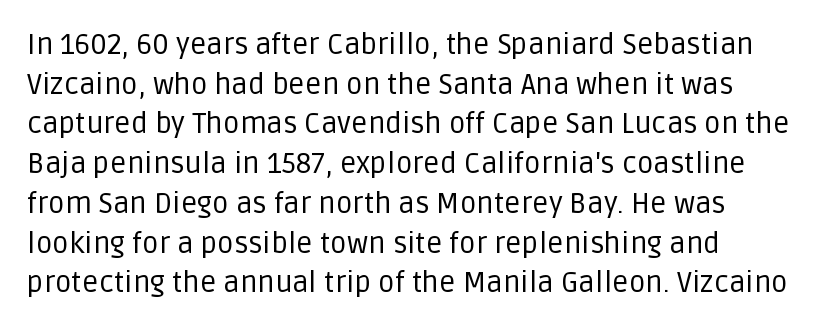
Q: Is the text bold? A: No.
Q: Is the text italic (slanted)? A: No, it is upright.
Q: Is the typeface a serif or a sans-serif typeface? A: Sans-serif.
Q: Is the text underlined? A: No.
Q: Is the spacing between letters normal or unusually wide? A: Normal.
Q: Is the spacing between lines tight, normal or loose? A: Normal.
Q: Width (condensed, normal, or wide)? A: Normal.
Q: Stroke contrast? A: Low.
Q: x-height? A: Large.
Q: Monospaced? A: No.
